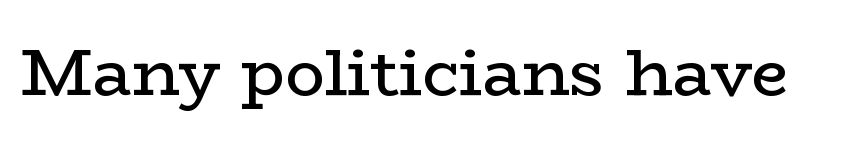
The string is rendered with underlining switched off. Each letter keeps its own natural width here, so spacing adapts to shape. The rendering keeps characters at their native spacing. Designer's note — italics off, roman on. Classification — serif.
